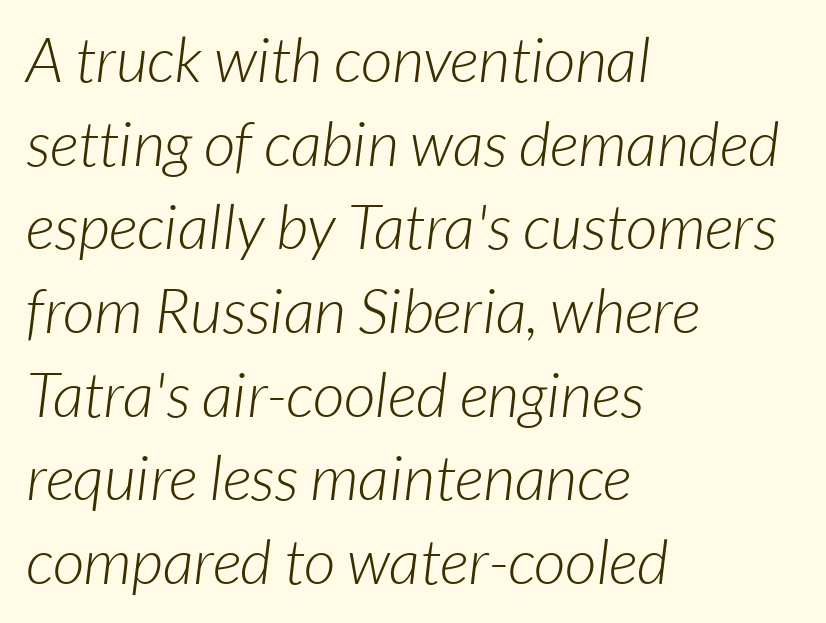
Q: Is the text bold? A: No.
Q: Is the typeface a serif or a sans-serif typeface? A: Sans-serif.
Q: Is the text underlined? A: No.
Q: How is the paragraph aligned? A: Left-aligned.
Q: Is the spacing between letters normal or unusually wide? A: Normal.
Q: Is the spacing between lines tight, normal or loose? A: Normal.
Q: Width (condensed, normal, or wide)? A: Normal.
Q: Stroke contrast? A: Low.
Q: x-height? A: Medium.
Q: Monospaced? A: No.
